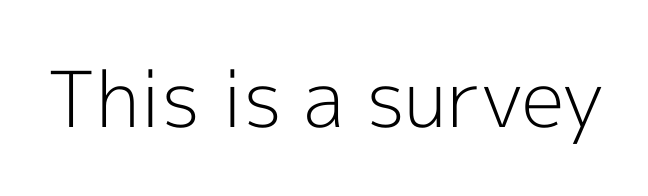
Q: Is the text bold? A: No.
Q: Is the text italic (slanted)? A: No, it is upright.
Q: Is the typeface a serif or a sans-serif typeface? A: Sans-serif.
Q: Is the text underlined? A: No.
Q: Is the spacing between letters normal or unusually wide? A: Normal.
Q: Width (condensed, normal, or wide)? A: Normal.
Q: x-height? A: Medium.
Q: Monospaced? A: No.
